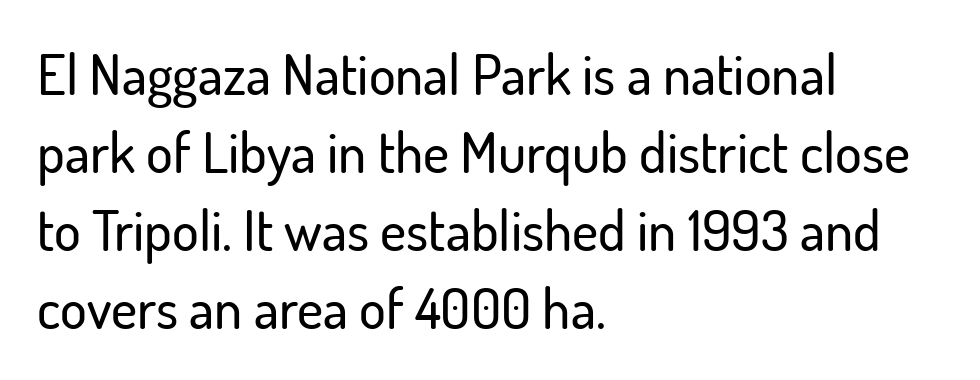
Q: Is the text italic (slanted)? A: No, it is upright.
Q: Is the typeface a serif or a sans-serif typeface? A: Sans-serif.
Q: Is the text underlined? A: No.
Q: How is the paragraph aligned? A: Left-aligned.
Q: Is the spacing between letters normal or unusually wide? A: Normal.
Q: Is the spacing between lines tight, normal or loose? A: Normal.
Q: Width (condensed, normal, or wide)? A: Normal.
Q: Stroke contrast? A: Low.
Q: x-height? A: Small.
Q: Monospaced? A: No.
